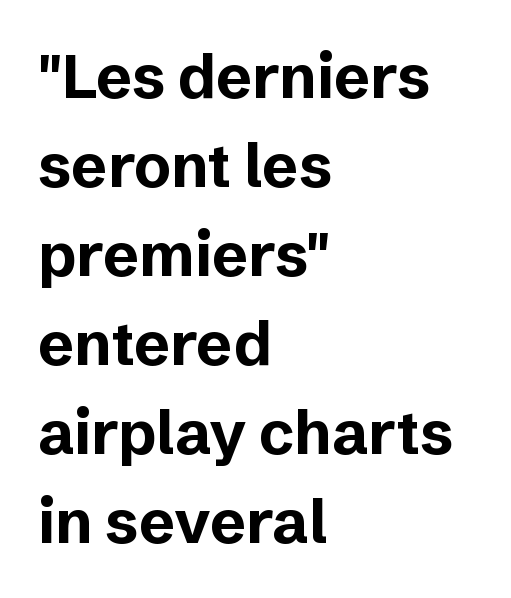
Q: Is the text bold? A: Yes.
Q: Is the text italic (slanted)? A: No, it is upright.
Q: Is the typeface a serif or a sans-serif typeface? A: Sans-serif.
Q: Is the text underlined? A: No.
Q: How is the paragraph aligned? A: Left-aligned.
Q: Is the spacing between letters normal or unusually wide? A: Normal.
Q: Is the spacing between lines tight, normal or loose? A: Normal.
Q: Width (condensed, normal, or wide)? A: Normal.
Q: Stroke contrast? A: Low.
Q: x-height? A: Medium.
Q: Monospaced? A: No.
